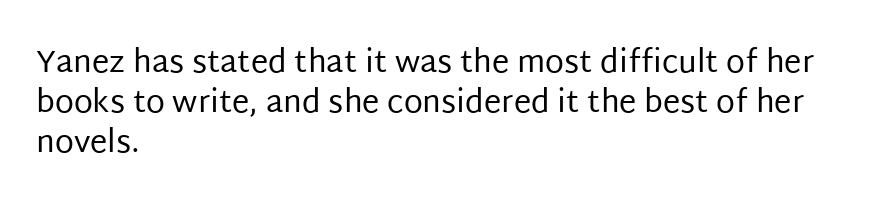
Q: Is the text bold? A: No.
Q: Is the text italic (slanted)? A: No, it is upright.
Q: Is the typeface a serif or a sans-serif typeface? A: Sans-serif.
Q: Is the text underlined? A: No.
Q: How is the paragraph aligned? A: Left-aligned.
Q: Is the spacing between letters normal or unusually wide? A: Normal.
Q: Is the spacing between lines tight, normal or loose? A: Normal.
Q: Width (condensed, normal, or wide)? A: Normal.
Q: Stroke contrast? A: Low.
Q: x-height? A: Large.
Q: Monospaced? A: No.
